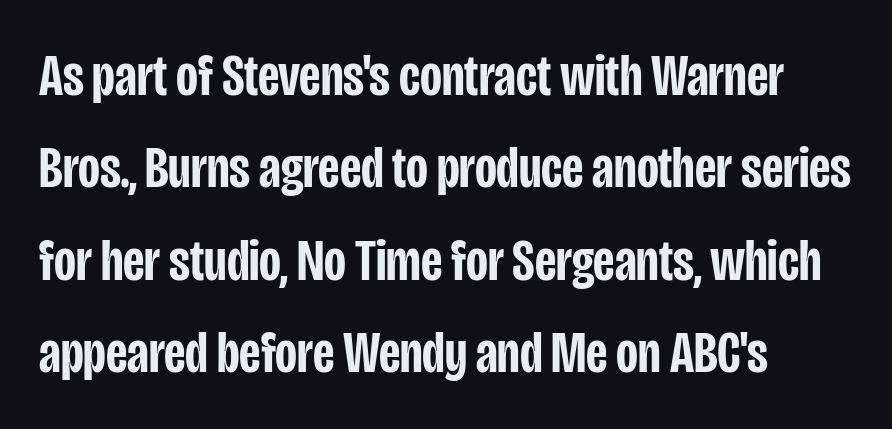
The image shows 60 px semibold, condensed sans-serif type, upright; set left-aligned, normal line spacing (1.54x), normal letter spacing, not underlined; low stroke contrast and a large x-height.
